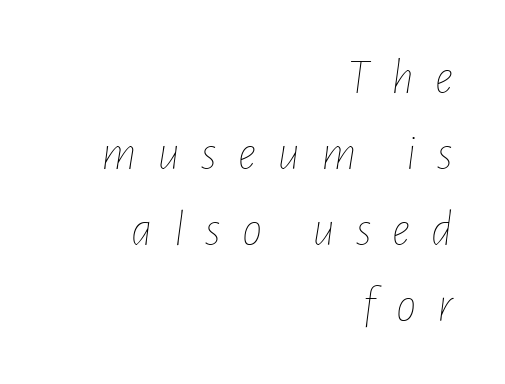
The rendering uses natural spacing where letterforms have individual widths. Slanted lettering throughout. All the whitespace from short lines collects on the left. Descender tails drop into unmarked territory. Loose tracking; the words dissolve into strings of separated letters.
